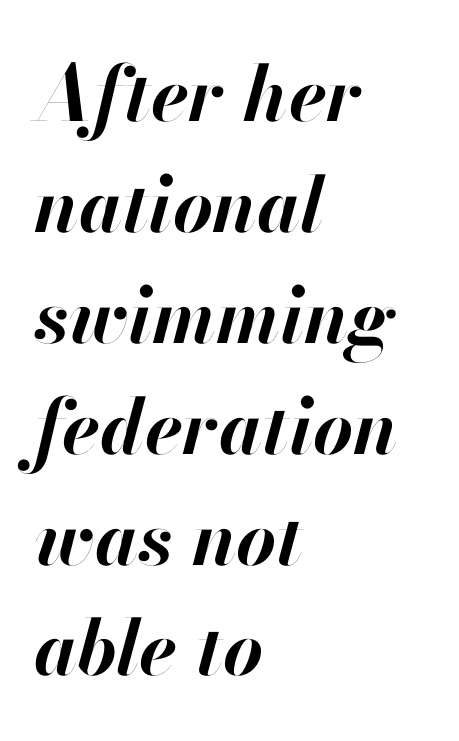
{"italic": "yes", "lean": "right", "slant_degrees": 13, "bold": "yes", "weight": "bold", "width": "normal", "stroke_contrast": "high", "x_height": "small", "monospaced": "no", "underline": "no", "align": "left", "line_spacing": "normal", "line_spacing_ratio": 1.44, "letter_spacing": "normal", "letter_spacing_em": 0.0, "glyph_px": 77}
